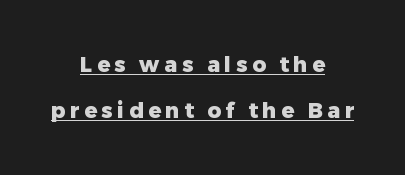
Q: Is the text bold? A: Yes.
Q: Is the text italic (slanted)? A: No, it is upright.
Q: Is the text underlined? A: Yes.
Q: How is the paragraph aligned? A: Centered.
Q: Is the spacing between letters normal or unusually wide? A: Unusually wide.
Q: Is the spacing between lines tight, normal or loose? A: Loose.
